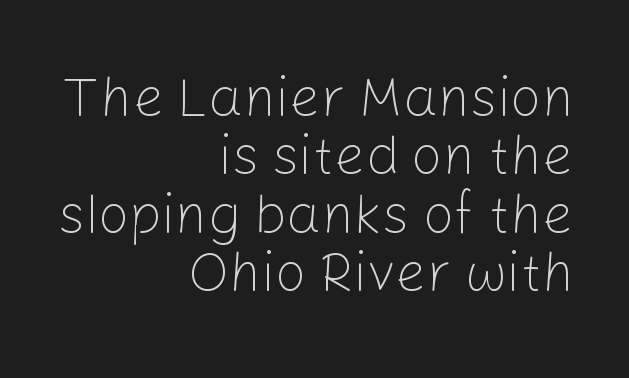
{"serif": "no", "italic": "no", "bold": "no", "weight": "light", "width": "normal", "stroke_contrast": "low", "x_height": "medium", "monospaced": "no", "underline": "no", "align": "right", "line_spacing": "tight", "line_spacing_ratio": 1.06, "letter_spacing": "normal", "letter_spacing_em": 0.0, "glyph_px": 55}
